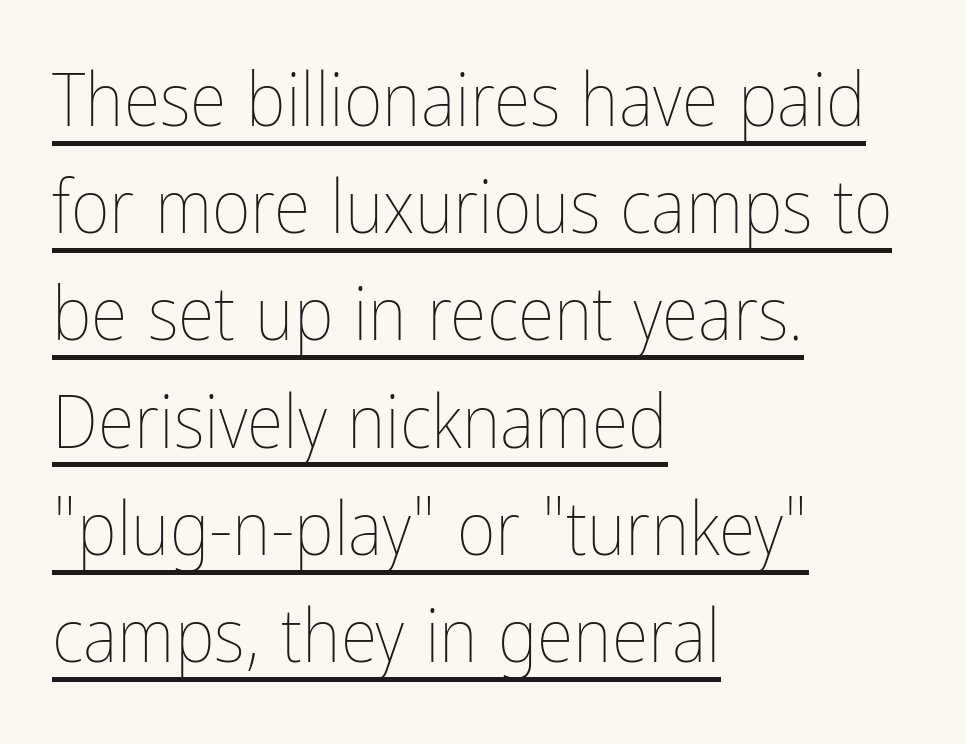
There is no visible air inserted between adjacent glyphs. The leading is moderate, giving the passage an even texture. Letters have the restrained weight of plain body copy at most. This rendering uses left alignment, leaving the right contour irregular. Style check: upright. Here the designer chose a conventional face with non-uniform glyph widths.
